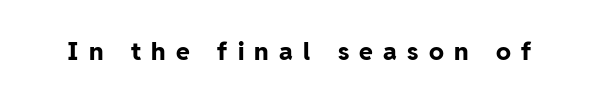
{"italic": "no", "bold": "yes", "underline": "no", "letter_spacing": "wide", "letter_spacing_em": 0.41, "glyph_px": 25}
